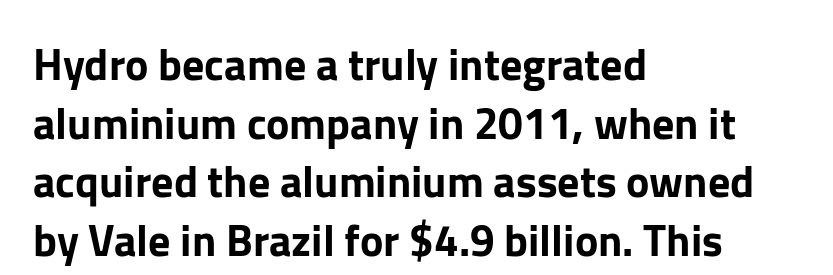
Q: Is the text italic (slanted)? A: No, it is upright.
Q: Is the typeface a serif or a sans-serif typeface? A: Sans-serif.
Q: Is the text underlined? A: No.
Q: How is the paragraph aligned? A: Left-aligned.
Q: Is the spacing between letters normal or unusually wide? A: Normal.
Q: Is the spacing between lines tight, normal or loose? A: Normal.
Q: Width (condensed, normal, or wide)? A: Normal.
Q: Stroke contrast? A: Low.
Q: x-height? A: Medium.
Q: Monospaced? A: No.
